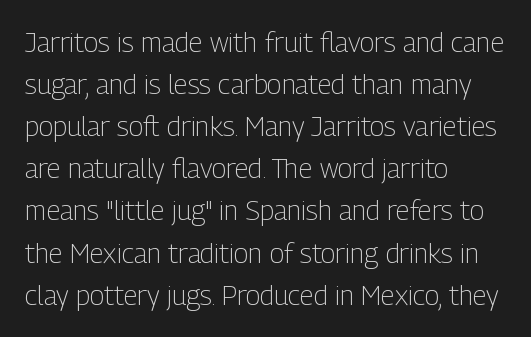
{"italic": "no", "bold": "no", "underline": "no", "align": "left", "line_spacing": "normal", "line_spacing_ratio": 1.56, "letter_spacing": "normal", "letter_spacing_em": 0.0, "glyph_px": 27}
